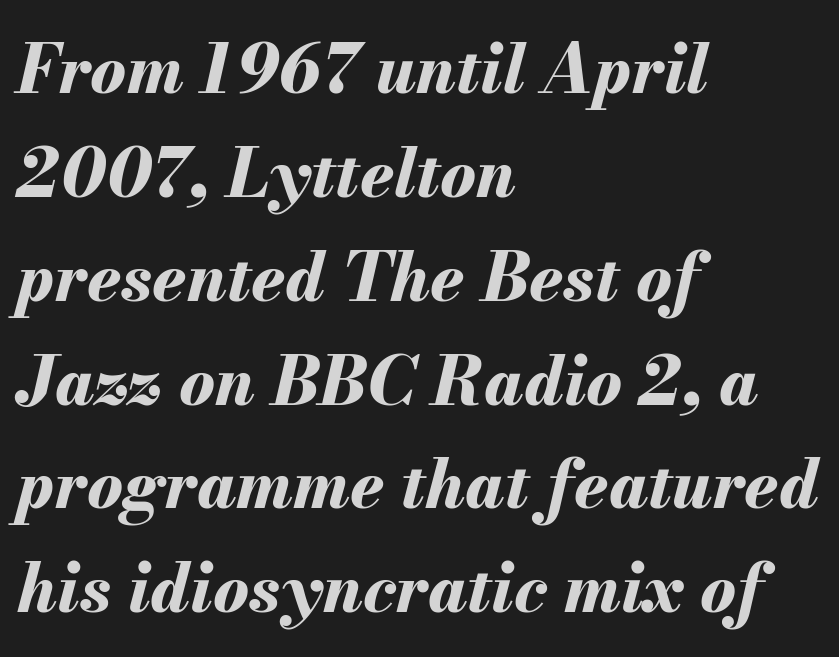
Q: Is the text bold? A: Yes.
Q: Is the text italic (slanted)? A: Yes, it leans right by about 13 degrees.
Q: Is the text underlined? A: No.
Q: How is the paragraph aligned? A: Left-aligned.
Q: Is the spacing between letters normal or unusually wide? A: Normal.
Q: Is the spacing between lines tight, normal or loose? A: Normal.
Q: Width (condensed, normal, or wide)? A: Normal.
Q: Stroke contrast? A: Medium.
Q: x-height? A: Small.
Q: Monospaced? A: No.
